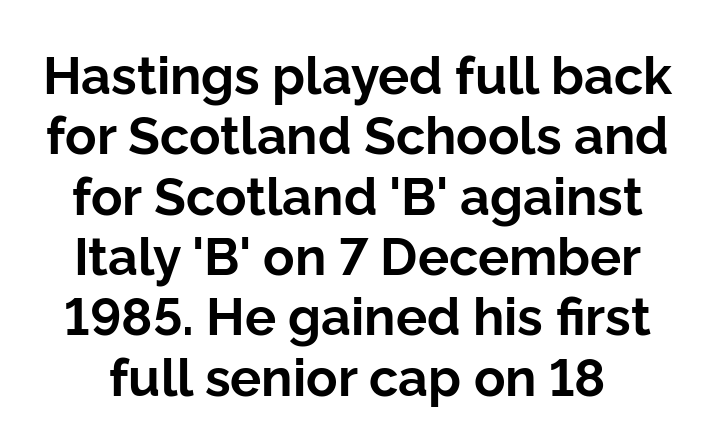
Regarding serifs, this sample does without them. Heft: maximum for text — a bold. Short note: letters normally spaced. This is the regular roman posture of the typeface. Think of a printed novel: that variable character pitch is what you see here.
